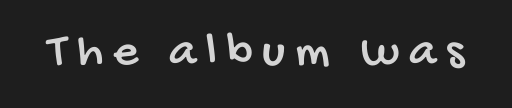
The image shows 49 px condensed sans-serif type; set unusually wide letter spacing (+0.2 em), not underlined; low stroke contrast and a large x-height.
